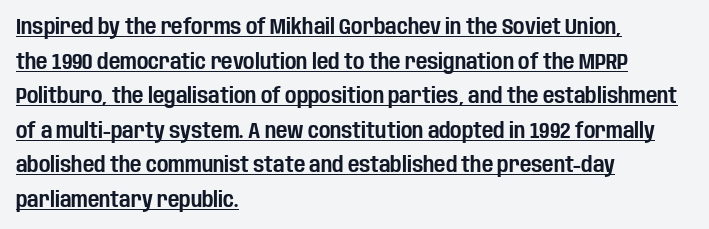
{"italic": "no", "underline": "yes", "align": "left", "line_spacing": "normal", "line_spacing_ratio": 1.57, "letter_spacing": "normal", "letter_spacing_em": 0.0, "glyph_px": 22}
